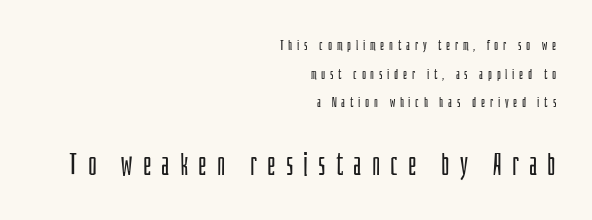
{"serif": "no", "italic": "no", "bold": "no", "weight": "light", "width": "condensed", "stroke_contrast": "low", "x_height": "large", "monospaced": "no", "underline": "no", "align": "right", "line_spacing": "loose", "line_spacing_ratio": 2.05, "letter_spacing": "wide", "letter_spacing_em": 0.34, "larger_block": "second", "size_ratio": 2.14, "glyph_px": 30}
